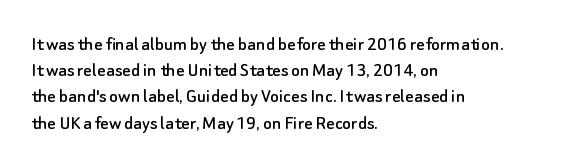
Q: Is the text italic (slanted)? A: No, it is upright.
Q: Is the text underlined? A: No.
Q: How is the paragraph aligned? A: Left-aligned.
Q: Is the spacing between letters normal or unusually wide? A: Normal.
Q: Is the spacing between lines tight, normal or loose? A: Normal.
